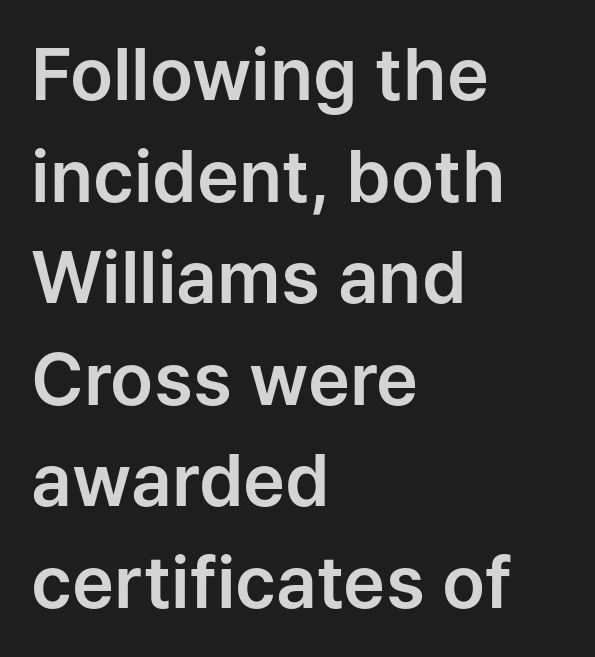
The image shows 71 px sans-serif type, upright; set left-aligned, normal line spacing (1.43x), normal letter spacing, not underlined; low stroke contrast and a medium x-height.
